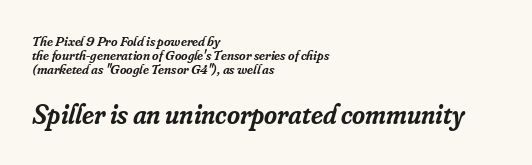
Q: Is the text bold? A: Semi-bold.
Q: Is the text italic (slanted)? A: Yes, it leans right by about 16 degrees.
Q: Is the typeface a serif or a sans-serif typeface? A: Serif.
Q: Is the text underlined? A: No.
Q: How is the paragraph aligned? A: Left-aligned.
Q: Is the spacing between letters normal or unusually wide? A: Normal.
Q: Is the spacing between lines tight, normal or loose? A: Tight.
Q: Which block of text is set in a larger size, the first (top) or the second (bottom)? A: The second (bottom) one.
Q: Width (condensed, normal, or wide)? A: Normal.
Q: Stroke contrast? A: Low.
Q: x-height? A: Small.
Q: Monospaced? A: No.
